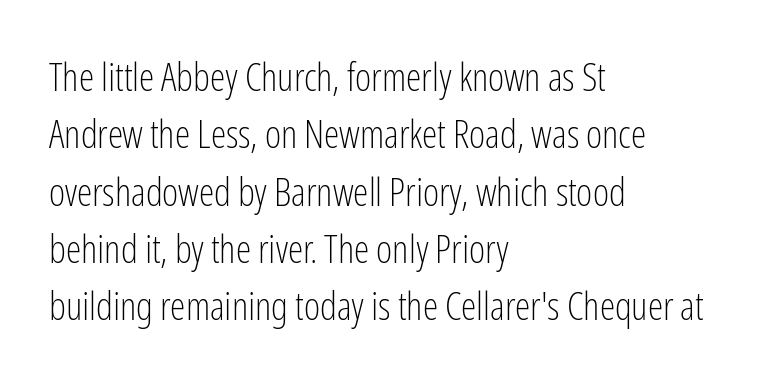
{"serif": "no", "italic": "no", "bold": "no", "weight": "light", "width": "condensed", "stroke_contrast": "low", "x_height": "medium", "monospaced": "no", "underline": "no", "align": "left", "line_spacing": "normal", "line_spacing_ratio": 1.47, "letter_spacing": "normal", "letter_spacing_em": 0.0, "glyph_px": 39}
